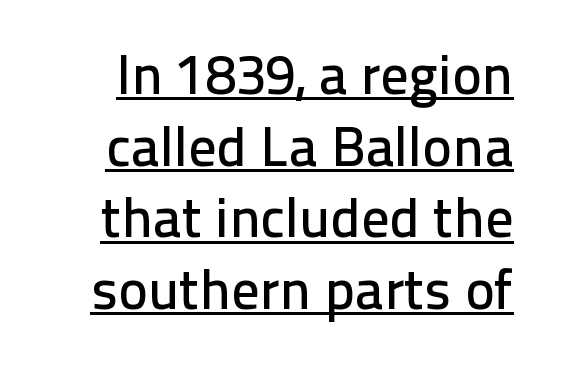
{"serif": "no", "italic": "no", "width": "normal", "stroke_contrast": "low", "x_height": "medium", "monospaced": "no", "underline": "yes", "line_spacing": "normal", "line_spacing_ratio": 1.28, "letter_spacing": "normal", "letter_spacing_em": 0.0, "glyph_px": 56}
